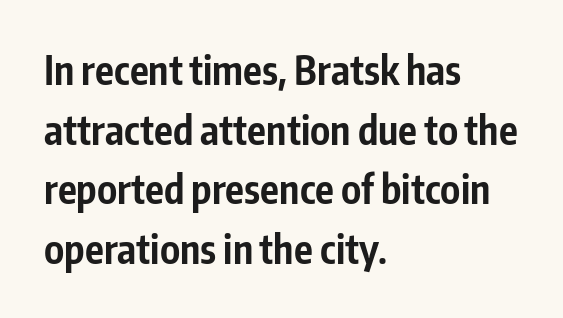
When letters stand straight like this, we call the style roman or upright. The rendering anchors every line to the left-hand side. Has an underline been added? It has not. To sum up the face: it is a sans, with no serifs. Looks like regular typesetting: each glyph gets only the width it needs.
